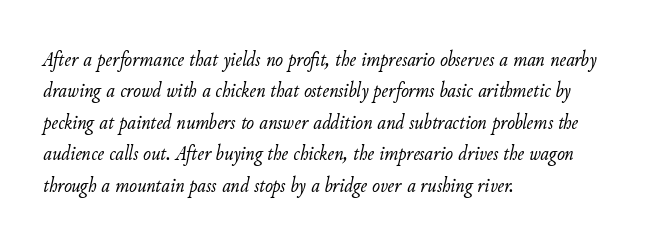
{"italic": "yes", "lean": "right", "slant_degrees": 11, "bold": "no", "underline": "no", "align": "left", "line_spacing": "normal", "line_spacing_ratio": 1.5, "letter_spacing": "normal", "letter_spacing_em": 0.0, "glyph_px": 21}
